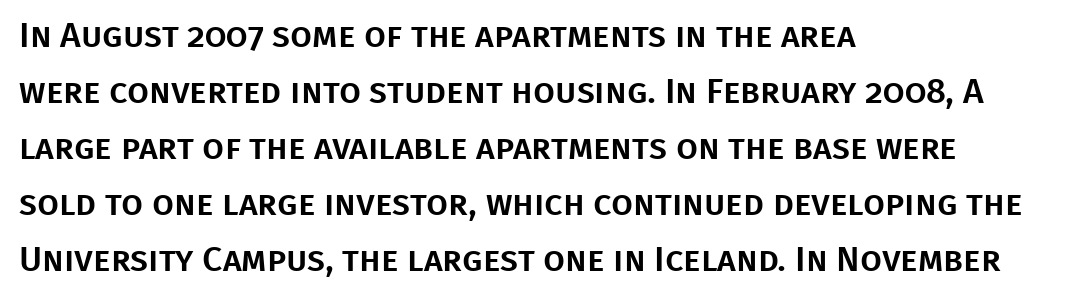
The image shows 35 px sans-serif type, upright; set left-aligned, normal line spacing (1.6x), normal letter spacing, not underlined; low stroke contrast and a large x-height.
